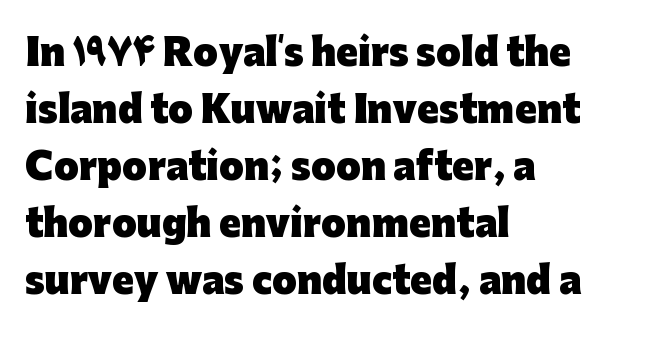
Spacing verdict: proportional, widths tailored to each character. The gap between lines stays unmarked. The compositor pushed each line to the left boundary. This rendering employs a face without finishing strokes, i.e., a sans-serif. Tracking here is standard; glyphs follow each other at the usual distance.
